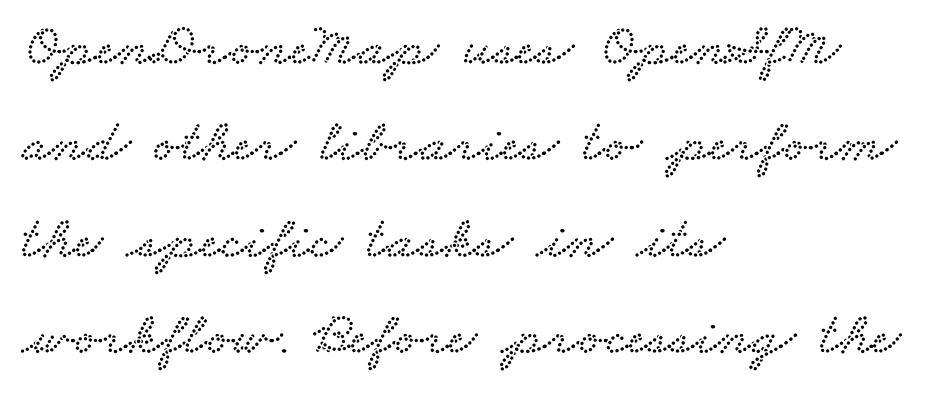
Think of a printed novel: that variable character pitch is what you see here. In CSS terms this would be text-align: left. Glyph-to-glyph distance matches everyday printed text. The lines sit at an ordinary, default distance from one another.
